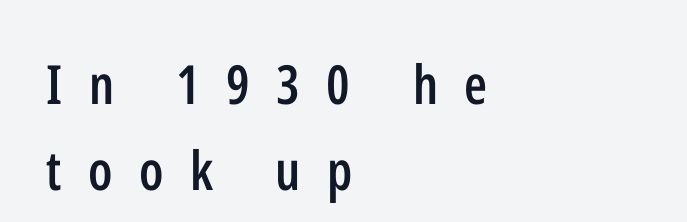
Q: Is the text bold? A: Semi-bold.
Q: Is the text italic (slanted)? A: No, it is upright.
Q: Is the typeface a serif or a sans-serif typeface? A: Sans-serif.
Q: Is the text underlined? A: No.
Q: How is the paragraph aligned? A: Left-aligned.
Q: Is the spacing between letters normal or unusually wide? A: Unusually wide.
Q: Is the spacing between lines tight, normal or loose? A: Normal.
Q: Width (condensed, normal, or wide)? A: Condensed.
Q: Stroke contrast? A: Low.
Q: x-height? A: Medium.
Q: Monospaced? A: No.
